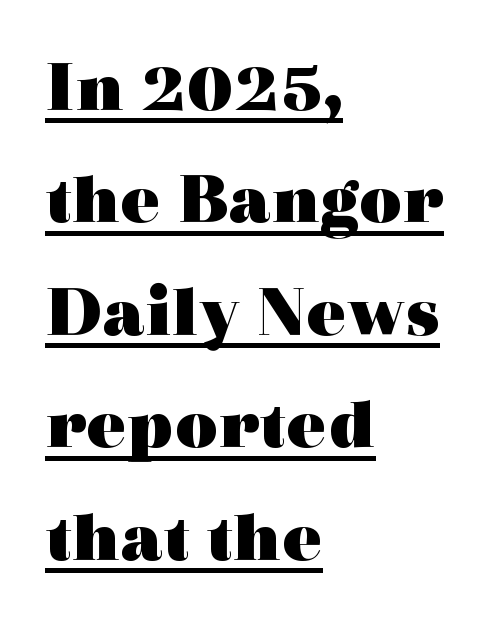
{"serif": "yes", "italic": "no", "bold": "yes", "weight": "heavy", "width": "wide", "x_height": "medium", "monospaced": "no", "underline": "yes", "align": "left", "line_spacing": "normal", "line_spacing_ratio": 1.52, "letter_spacing": "normal", "letter_spacing_em": 0.0, "glyph_px": 74}
